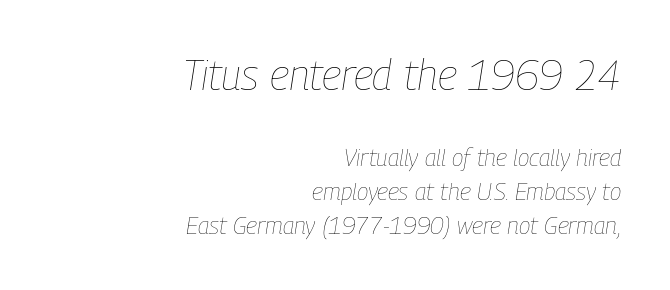
Looking at the ascenders, they clearly lean. Is this a heavy cut? Hardly; it is regular or lighter. Is the letter spacing exaggerated? No — it looks like the ordinary default. Is this a fixed-width face? No — the glyphs have proportional, varying widths. Leading matches the norm, producing a regular column.
